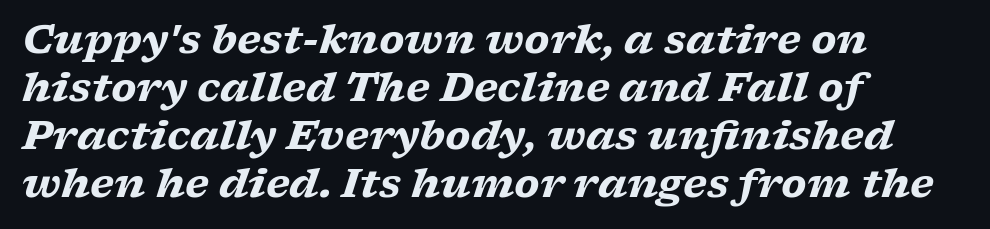
These lines are rendered in a variable-pitch font. Characters follow at the spacing the type designer built in. Designer's note — italics engaged. Descenders hang freely into open space.
